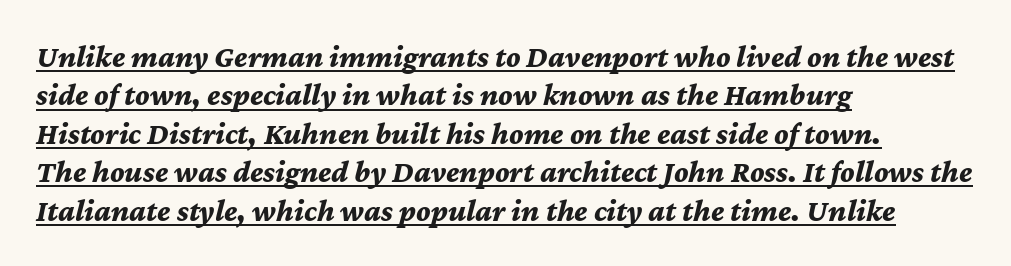
Q: Is the text bold? A: Yes.
Q: Is the text italic (slanted)? A: Yes, it leans right by about 12 degrees.
Q: Is the text underlined? A: Yes.
Q: How is the paragraph aligned? A: Left-aligned.
Q: Is the spacing between letters normal or unusually wide? A: Normal.
Q: Width (condensed, normal, or wide)? A: Normal.
Q: Stroke contrast? A: Medium.
Q: x-height? A: Medium.
Q: Monospaced? A: No.
